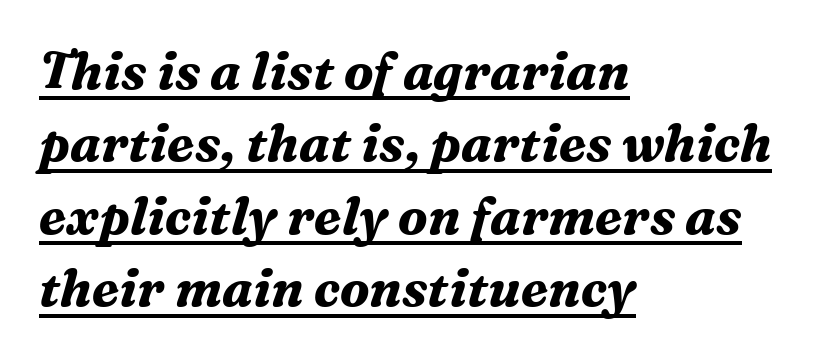
The image shows 51 px bold serif type, italic (leaning right); set left-aligned, normal line spacing (1.42x), normal letter spacing, underlined; medium stroke contrast and a medium x-height.
